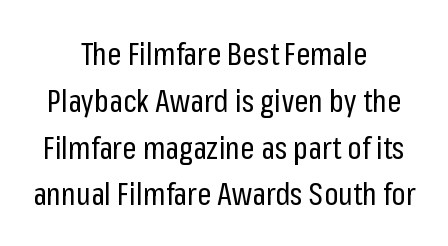
The image shows 31 px regular-weight, condensed sans-serif type, upright; set centered, normal line spacing (1.51x), normal letter spacing, not underlined; low stroke contrast and a medium x-height.
